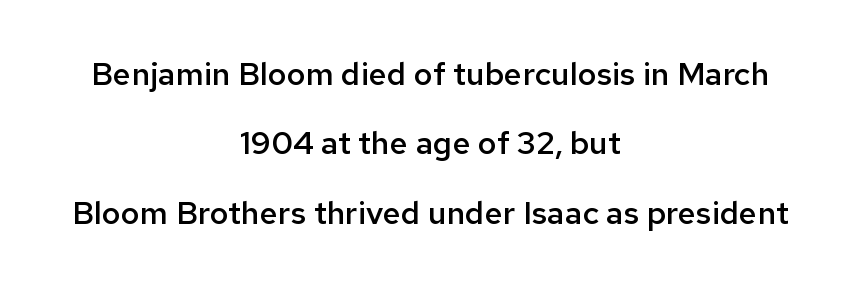
The letterforms sit shoulder to shoulder at normal distance. The lines in this sample share a center point and differ in where they start and stop. Honestly, the rows look like they've been pulled way apart. Italic? Not at all — the glyphs are vertical.
